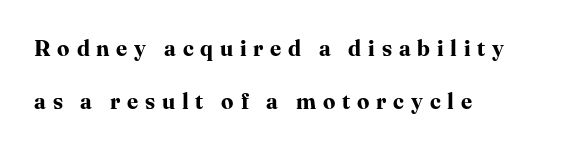
The image shows 22 px bold type, upright; set left-aligned, loose line spacing (2.42x), unusually wide letter spacing (+0.31 em), not underlined.
